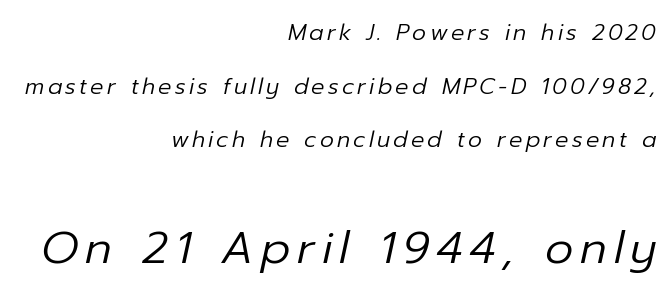
Q: Is the text bold? A: No.
Q: Is the text italic (slanted)? A: Yes, it leans right by about 12 degrees.
Q: Is the text underlined? A: No.
Q: How is the paragraph aligned? A: Right-aligned.
Q: Is the spacing between lines tight, normal or loose? A: Loose.
Q: Which block of text is set in a larger size, the first (top) or the second (bottom)? A: The second (bottom) one.
Q: Width (condensed, normal, or wide)? A: Normal.
Q: Stroke contrast? A: Low.
Q: x-height? A: Medium.
Q: Monospaced? A: No.
